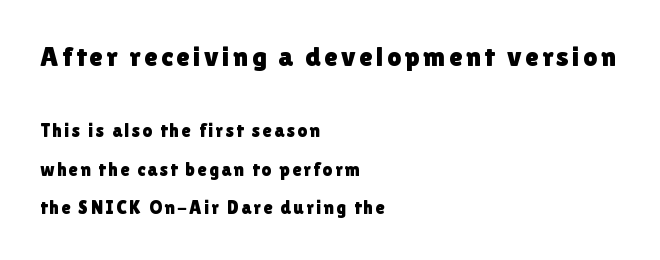
Line spacing here is loose. In terms of posture, this sample is upright. Size contrast runs from large at the top to small at the bottom. Note the varied advance widths — an 'i' is clearly narrower than an 'm'. The strip under each line holds only bare page. Casual observation: everything's shoved over to the left.
